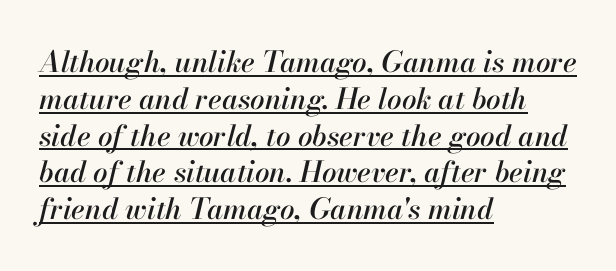
Do the characters align in a grid? No, the font is proportional. Typeset ragged right — the left edge is the straight one. The rows are spaced the way most documents space them. Observe the ordinary spacing: letters are neighbours, not strangers. Every word sits above its own underline.
